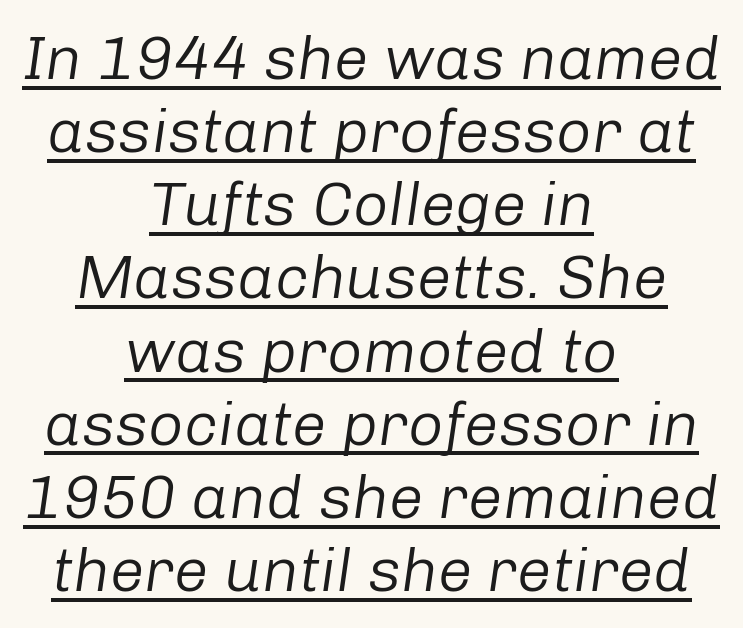
Q: Is the text bold? A: No.
Q: Is the text italic (slanted)? A: Yes, it leans right by about 8 degrees.
Q: Is the text underlined? A: Yes.
Q: How is the paragraph aligned? A: Centered.
Q: Is the spacing between letters normal or unusually wide? A: Normal.
Q: Width (condensed, normal, or wide)? A: Normal.
Q: Stroke contrast? A: Low.
Q: x-height? A: Medium.
Q: Monospaced? A: No.
